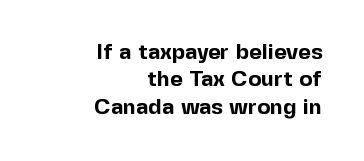
Horizontal alignment here is rightward, an uncommon choice for prose. Weight check: bold — yes, fully. The passage shown is not underscored anywhere. Students, note that the glyphs here touch the page at normal intervals. The lettering stays uniformly vertical, giving the passage a roman look.
